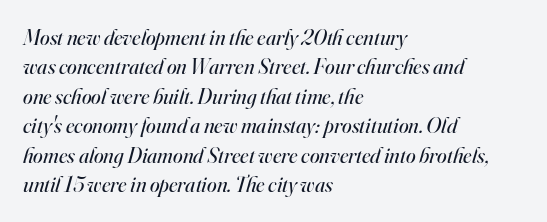
The image shows 22 px text type, italic (leaning right); set left-aligned, normal line spacing (1.34x), normal letter spacing, not underlined.
